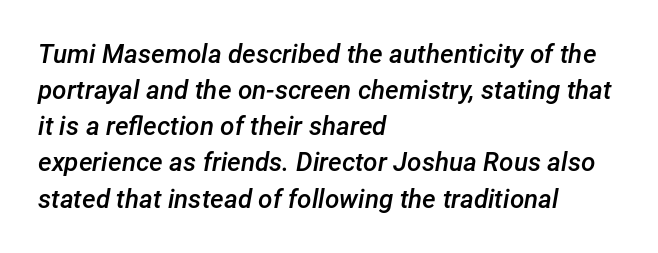
{"italic": "yes", "lean": "right", "slant_degrees": 12, "bold": "semi", "underline": "no", "align": "left", "line_spacing": "normal", "line_spacing_ratio": 1.39, "letter_spacing": "normal", "letter_spacing_em": 0.0, "glyph_px": 26}
